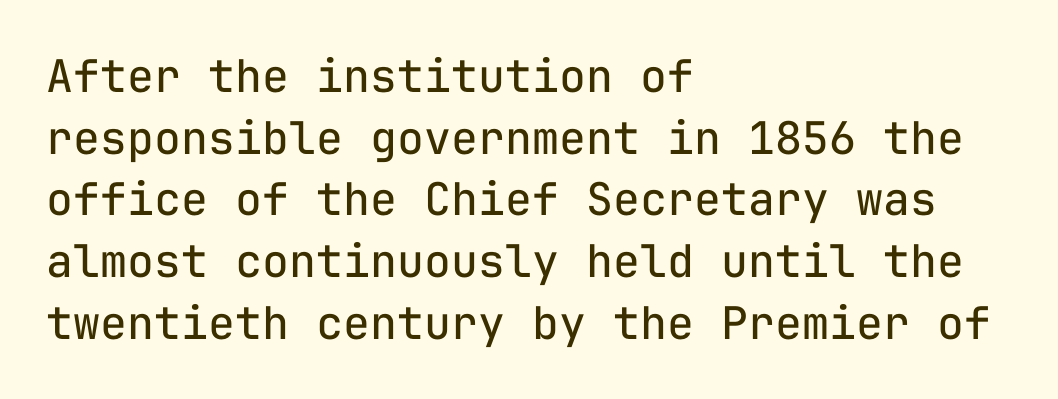
{"serif": "no", "italic": "no", "bold": "no", "weight": "regular", "width": "normal", "stroke_contrast": "low", "x_height": "medium", "monospaced": "yes", "underline": "no", "align": "left", "line_spacing": "normal", "line_spacing_ratio": 1.37, "letter_spacing": "normal", "letter_spacing_em": 0.0, "glyph_px": 45}
